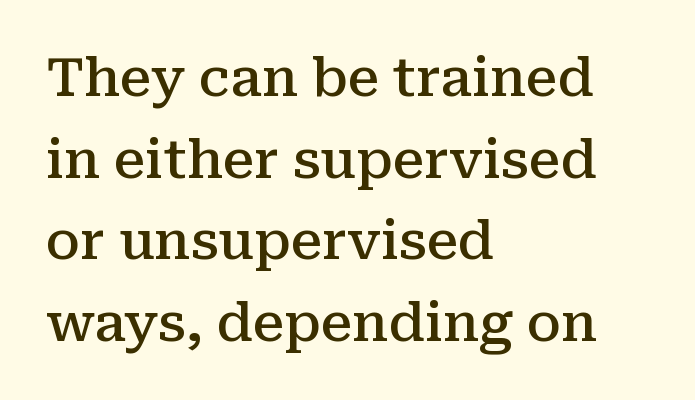
These lines are set flush left with a ragged right edge. Each letter's strokes conclude with small projecting serifs. Horizontal bands of white between lines are of average thickness. The rendering uses a semibold face; strokes are thickened but not to full bold. A typesetter would mark this as roman, not italic. This sample has the flowing, uneven cadence of proportional lettering.
